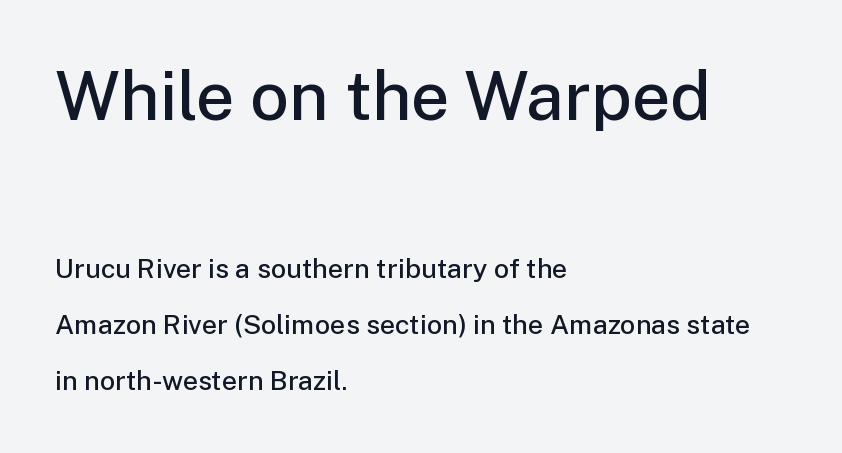
The image shows 68 px semibold sans-serif type, upright; set left-aligned, loose line spacing (2.09x), normal letter spacing, not underlined; the first (top) block is 2.52x larger; low stroke contrast and a medium x-height.
